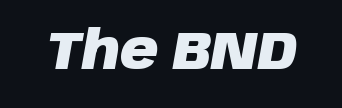
{"italic": "yes", "lean": "right", "slant_degrees": 10, "bold": "yes", "weight": "heavy", "width": "normal", "stroke_contrast": "low", "x_height": "large", "monospaced": "no", "underline": "no", "letter_spacing": "normal", "letter_spacing_em": 0.0, "glyph_px": 53}
